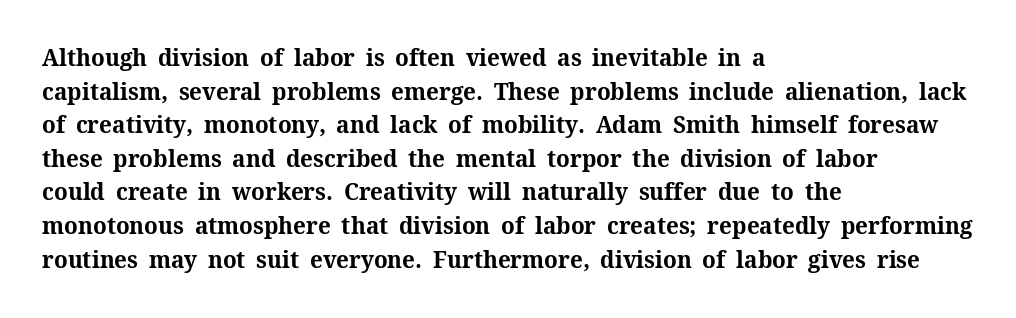
The image shows 24 px bold type, upright; set left-aligned, normal line spacing (1.4x), normal letter spacing, not underlined.
